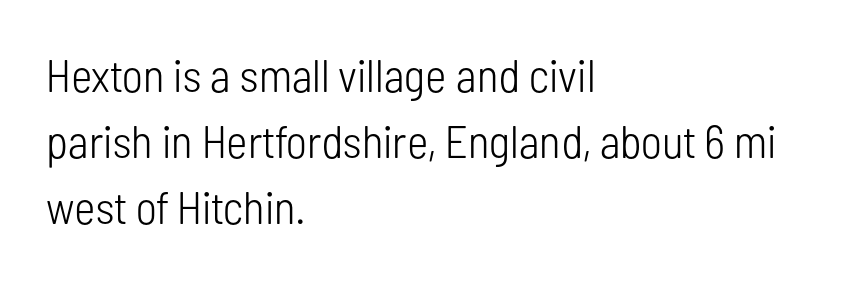
Summary of vertical rhythm: regular, with standard interline spacing. Students, note that the glyphs here touch the page at normal intervals. Descenders are the only things crossing below the line. Typeset ragged right — the left edge is the straight one. The type family on display is of the sans-serif kind. The characters are drawn with everyday or finer stroke widths.
